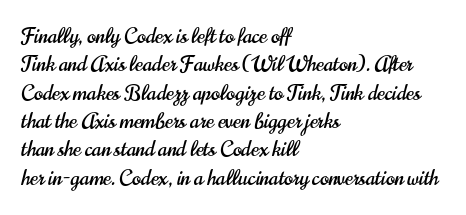
Q: Is the text italic (slanted)? A: Yes.
Q: Is the text underlined? A: No.
Q: How is the paragraph aligned? A: Left-aligned.
Q: Is the spacing between letters normal or unusually wide? A: Normal.
Q: Is the spacing between lines tight, normal or loose? A: Normal.
